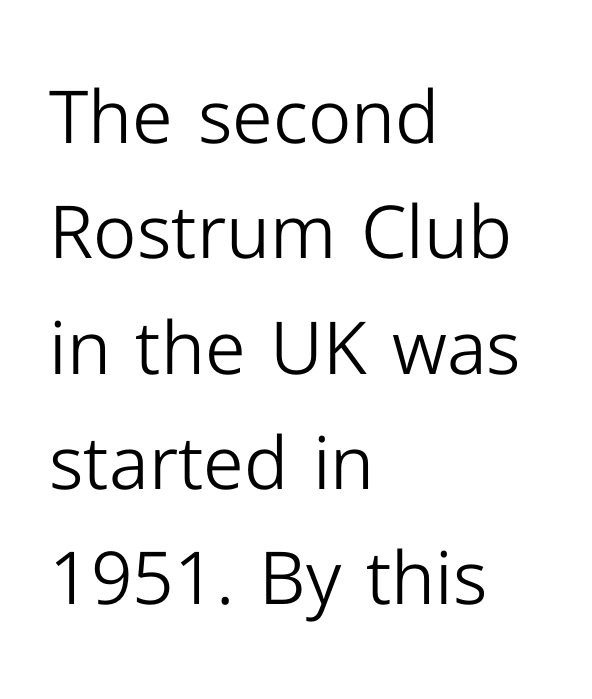
Note: no serifs on the glyphs. Is this a fixed-width face? No — the glyphs have proportional, varying widths. Standard letterfit; no display-style spreading of the glyphs. Students, observe: this is what conventionally led text looks like. Underline: absent.
